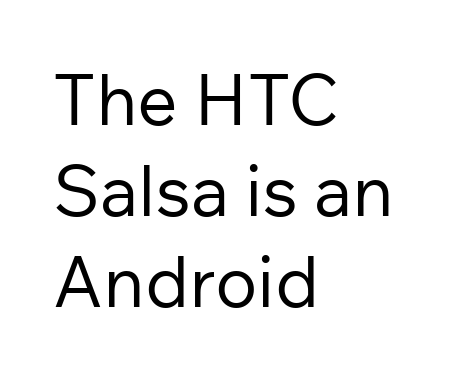
The image shows 71 px regular-weight sans-serif type, upright; set left-aligned, normal line spacing (1.28x), normal letter spacing, not underlined; low stroke contrast and a medium x-height.
